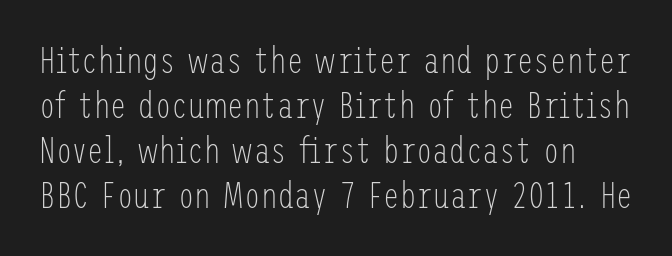
{"serif": "no", "italic": "no", "bold": "no", "weight": "light", "width": "condensed", "stroke_contrast": "low", "x_height": "medium", "underline": "no", "line_spacing_ratio": 1.22, "letter_spacing": "normal", "letter_spacing_em": 0.0, "glyph_px": 37}
